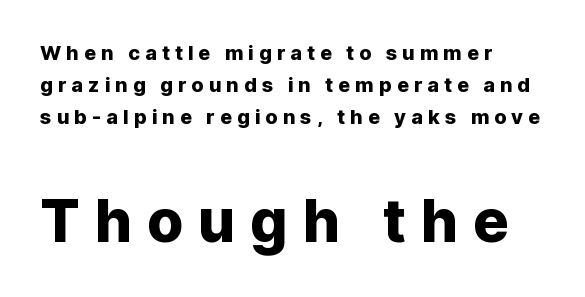
Q: Is the text italic (slanted)? A: No, it is upright.
Q: Is the typeface a serif or a sans-serif typeface? A: Sans-serif.
Q: Is the text underlined? A: No.
Q: How is the paragraph aligned? A: Left-aligned.
Q: Is the spacing between letters normal or unusually wide? A: Unusually wide.
Q: Is the spacing between lines tight, normal or loose? A: Normal.
Q: Which block of text is set in a larger size, the first (top) or the second (bottom)? A: The second (bottom) one.
Q: Width (condensed, normal, or wide)? A: Normal.
Q: Stroke contrast? A: Low.
Q: x-height? A: Medium.
Q: Monospaced? A: No.
